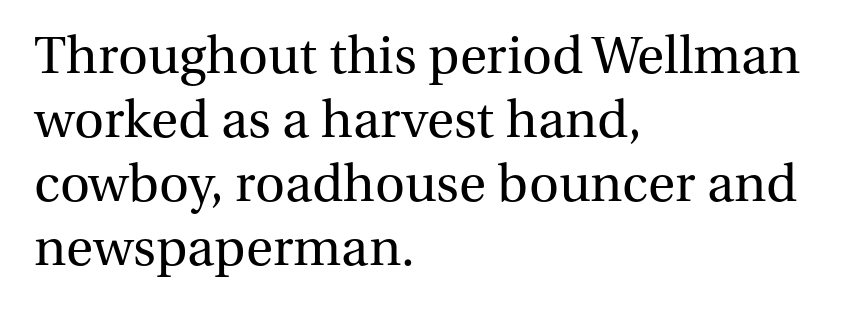
Line beginnings align vertically; line endings do not. Glyph-to-glyph distance matches everyday printed text. The gap between lines stays unmarked. Do the characters align in a grid? No, the font is proportional. This sample uses an upright cut, with every glyph sitting square on the baseline.
